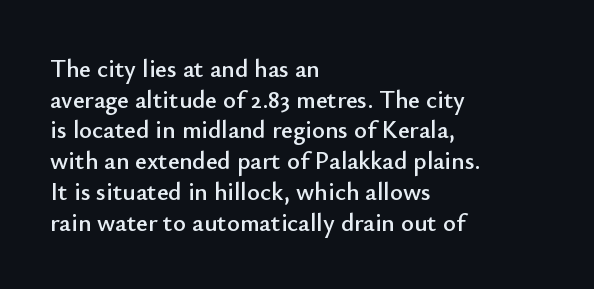
Which margin do the lines hug? The left one — the right edge is uneven. Bare-footed words on every line. Here the glyphs are tracked normally, forming tight word shapes. Does the lettering tilt? It doesn't — this is upright.
